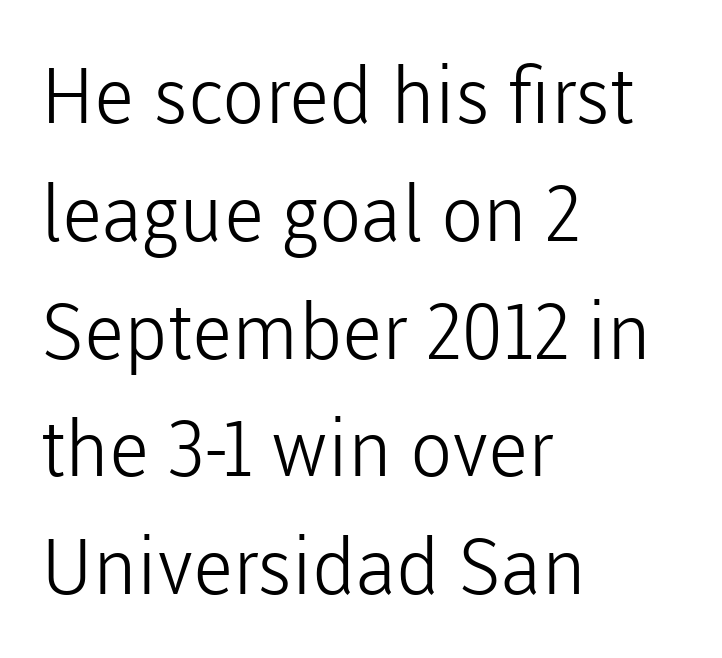
Q: Is the text bold? A: No.
Q: Is the text italic (slanted)? A: No, it is upright.
Q: Is the typeface a serif or a sans-serif typeface? A: Sans-serif.
Q: Is the text underlined? A: No.
Q: How is the paragraph aligned? A: Left-aligned.
Q: Is the spacing between letters normal or unusually wide? A: Normal.
Q: Is the spacing between lines tight, normal or loose? A: Normal.
Q: Width (condensed, normal, or wide)? A: Normal.
Q: Stroke contrast? A: Low.
Q: x-height? A: Medium.
Q: Monospaced? A: No.
